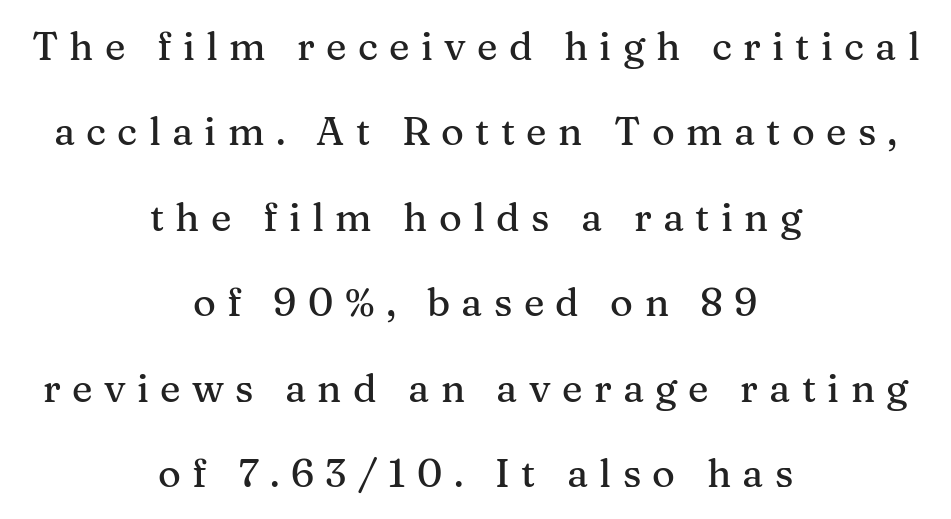
The image shows 39 px serif type, upright; set centered, loose line spacing (2.19x), unusually wide letter spacing (+0.29 em), not underlined; medium stroke contrast and a medium x-height.
